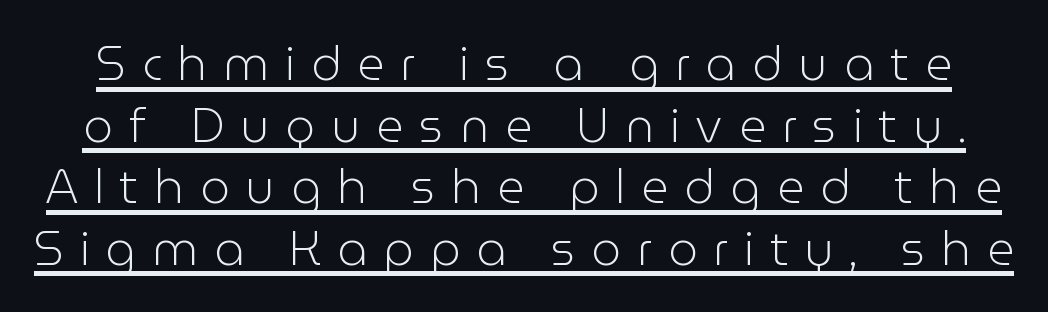
Style check: upright. The lettering is marked with a stroke running underneath it. Think of a printed novel: that variable character pitch is what you see here. Is the type heavy? It reads as light-to-regular instead. Display-style spreading of the glyphs; the letterfit is very open. Font category for this specimen: sans-serif.
